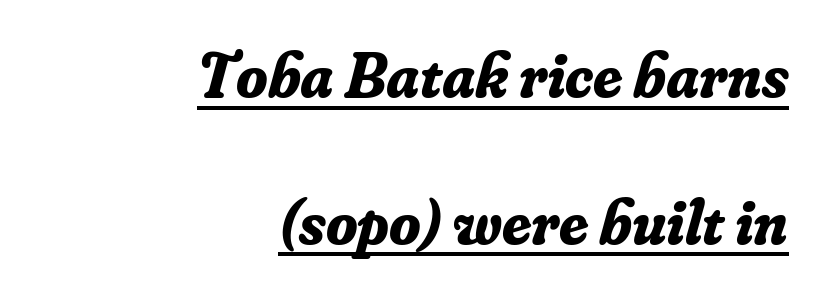
Q: Is the text bold? A: Yes.
Q: Is the text italic (slanted)? A: Yes, it leans right by about 16 degrees.
Q: Is the typeface a serif or a sans-serif typeface? A: Serif.
Q: Is the text underlined? A: Yes.
Q: How is the paragraph aligned? A: Right-aligned.
Q: Is the spacing between letters normal or unusually wide? A: Normal.
Q: Is the spacing between lines tight, normal or loose? A: Loose.
Q: Width (condensed, normal, or wide)? A: Normal.
Q: Stroke contrast? A: Low.
Q: x-height? A: Small.
Q: Monospaced? A: No.
